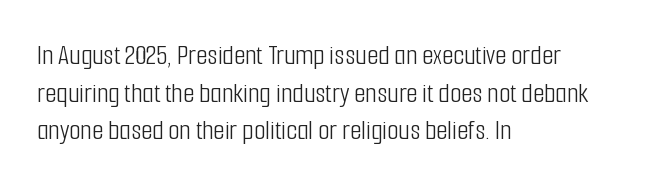
{"serif": "no", "italic": "no", "bold": "no", "weight": "light", "width": "condensed", "stroke_contrast": "low", "x_height": "medium", "monospaced": "no", "underline": "no", "align": "left", "line_spacing": "normal", "line_spacing_ratio": 1.3, "letter_spacing": "normal", "letter_spacing_em": 0.0, "glyph_px": 29}
